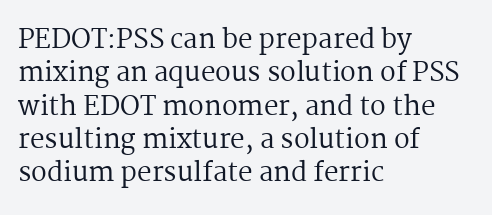
Q: Is the text bold? A: No.
Q: Is the text italic (slanted)? A: No, it is upright.
Q: Is the text underlined? A: No.
Q: How is the paragraph aligned? A: Left-aligned.
Q: Is the spacing between letters normal or unusually wide? A: Normal.
Q: Is the spacing between lines tight, normal or loose? A: Normal.
